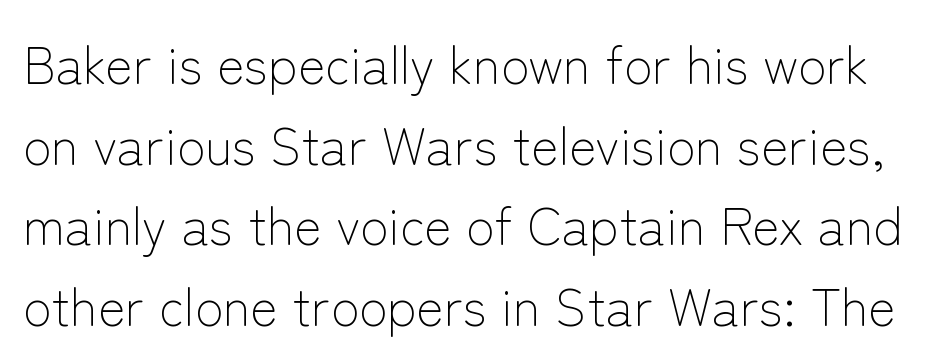
Q: Is the text bold? A: No.
Q: Is the text italic (slanted)? A: No, it is upright.
Q: Is the typeface a serif or a sans-serif typeface? A: Sans-serif.
Q: Is the text underlined? A: No.
Q: Is the spacing between letters normal or unusually wide? A: Normal.
Q: Is the spacing between lines tight, normal or loose? A: Normal.
Q: Width (condensed, normal, or wide)? A: Normal.
Q: Stroke contrast? A: Low.
Q: x-height? A: Medium.
Q: Monospaced? A: No.
